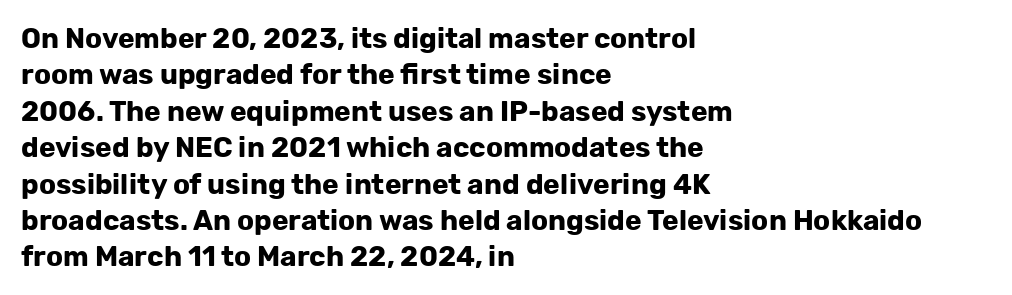
{"serif": "no", "italic": "no", "bold": "yes", "weight": "bold", "width": "normal", "stroke_contrast": "low", "x_height": "medium", "monospaced": "no", "underline": "no", "align": "left", "line_spacing": "normal", "line_spacing_ratio": 1.3, "letter_spacing": "normal", "letter_spacing_em": 0.0, "glyph_px": 28}
